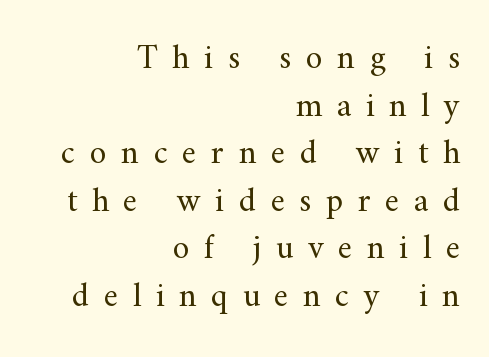
{"serif": "yes", "italic": "no", "bold": "no", "weight": "regular", "width": "normal", "stroke_contrast": "medium", "x_height": "small", "monospaced": "no", "underline": "no", "align": "right", "line_spacing": "normal", "line_spacing_ratio": 1.4, "letter_spacing": "wide", "letter_spacing_em": 0.43, "glyph_px": 34}
